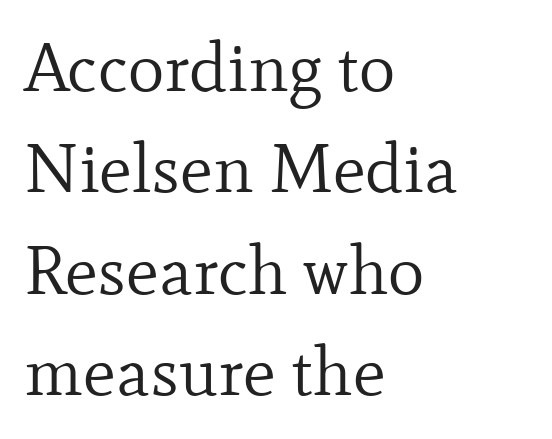
{"serif": "yes", "italic": "no", "bold": "no", "weight": "regular", "width": "normal", "stroke_contrast": "low", "x_height": "small", "monospaced": "no", "underline": "no", "align": "left", "line_spacing": "normal", "line_spacing_ratio": 1.47, "letter_spacing": "normal", "letter_spacing_em": 0.0, "glyph_px": 69}
